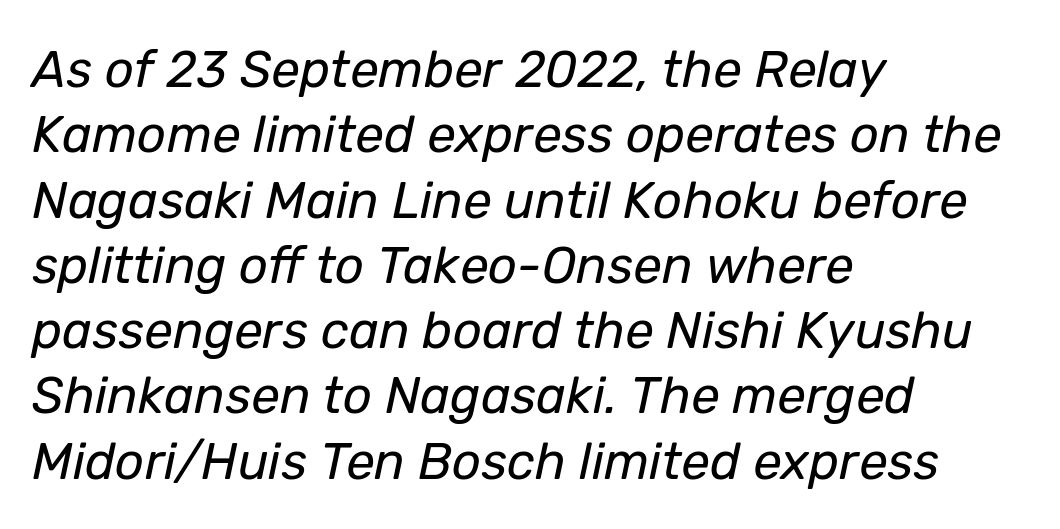
{"italic": "yes", "lean": "right", "slant_degrees": 12, "bold": "no", "weight": "regular", "width": "normal", "stroke_contrast": "low", "x_height": "medium", "monospaced": "no", "underline": "no", "align": "left", "line_spacing": "normal", "line_spacing_ratio": 1.28, "letter_spacing": "normal", "letter_spacing_em": 0.0, "glyph_px": 51}
